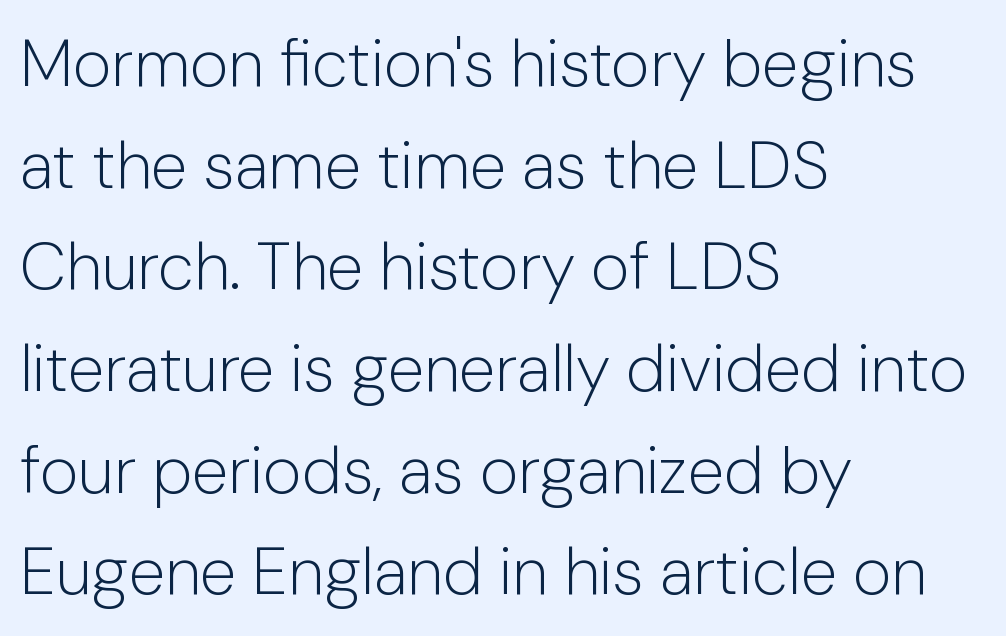
The image shows 66 px light sans-serif type, upright; set left-aligned, normal line spacing (1.54x), normal letter spacing, not underlined; low stroke contrast and a medium x-height.
